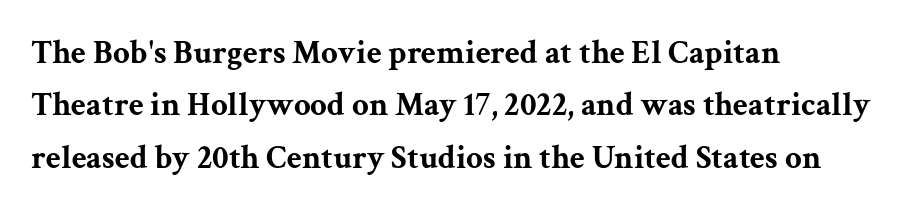
This rendering features lettering with no underline. The face used here is seriffed, in the tradition of book romans. It's the straight-up-and-down kind of type. Spacing verdict: proportional, widths tailored to each character. This rendering leaves character spacing at its baseline value. The vertical gap from one line to the next is medium.
